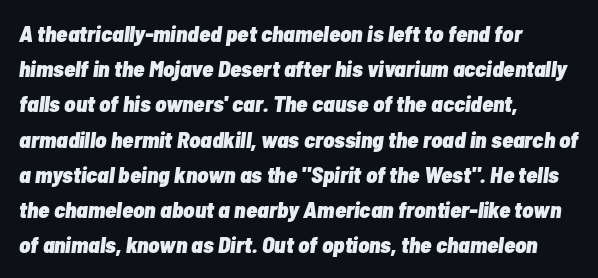
The image shows 23 px bold type, italic (leaning right); set left-aligned, normal line spacing (1.53x), normal letter spacing, not underlined.
